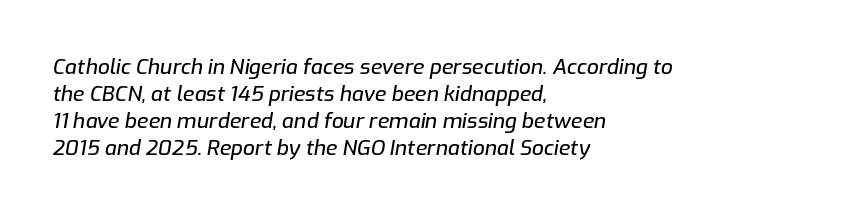
The image shows 21 px text type, italic (leaning right); set left-aligned, normal line spacing (1.29x), normal letter spacing, not underlined.
